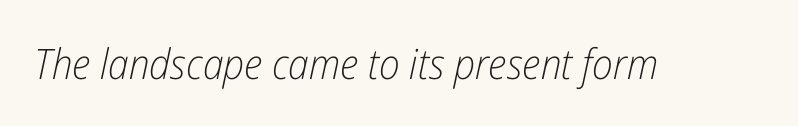
The image shows 42 px light, condensed type, italic (leaning right); set normal letter spacing, not underlined; low stroke contrast and a medium x-height.
